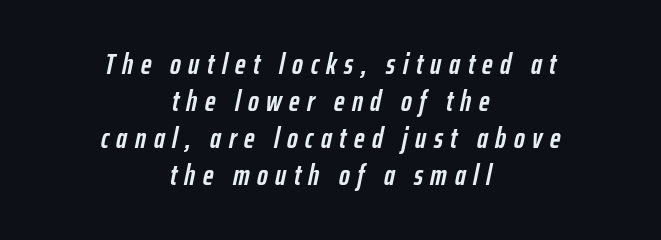
Q: Is the text bold? A: Yes.
Q: Is the text italic (slanted)? A: Yes, it leans right by about 12 degrees.
Q: Is the text underlined? A: No.
Q: How is the paragraph aligned? A: Centered.
Q: Is the spacing between letters normal or unusually wide? A: Unusually wide.
Q: Is the spacing between lines tight, normal or loose? A: Normal.
Q: Width (condensed, normal, or wide)? A: Condensed.
Q: Stroke contrast? A: Low.
Q: x-height? A: Medium.
Q: Monospaced? A: No.
